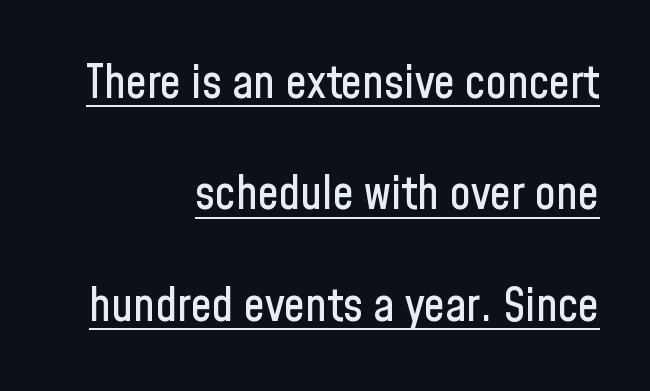
{"serif": "no", "italic": "no", "width": "condensed", "stroke_contrast": "low", "x_height": "medium", "monospaced": "no", "underline": "yes", "align": "right", "line_spacing": "loose", "line_spacing_ratio": 2.37, "letter_spacing": "normal", "letter_spacing_em": 0.0, "glyph_px": 47}
